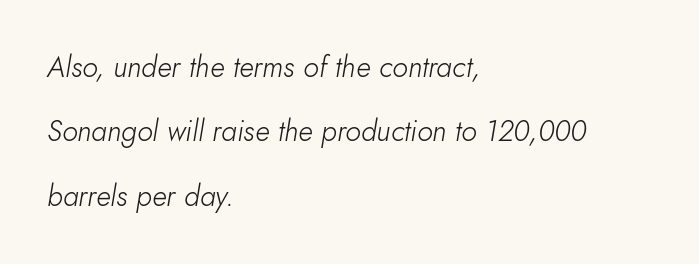
{"italic": "yes", "lean": "right", "slant_degrees": 10, "bold": "no", "weight": "light", "width": "normal", "stroke_contrast": "low", "x_height": "small", "monospaced": "no", "underline": "no", "align": "left", "line_spacing": "loose", "line_spacing_ratio": 2.22, "letter_spacing": "normal", "letter_spacing_em": 0.0, "glyph_px": 29}
